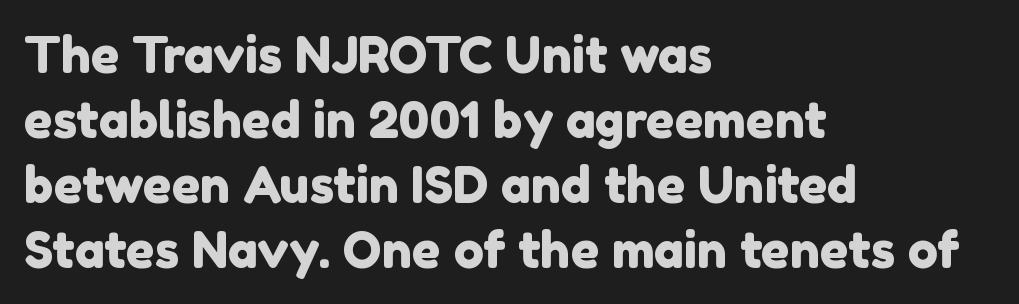
{"serif": "no", "width": "normal", "x_height": "medium", "monospaced": "no", "underline": "no", "align": "left", "line_spacing": "normal", "line_spacing_ratio": 1.3, "letter_spacing": "normal", "letter_spacing_em": 0.0, "glyph_px": 50}
